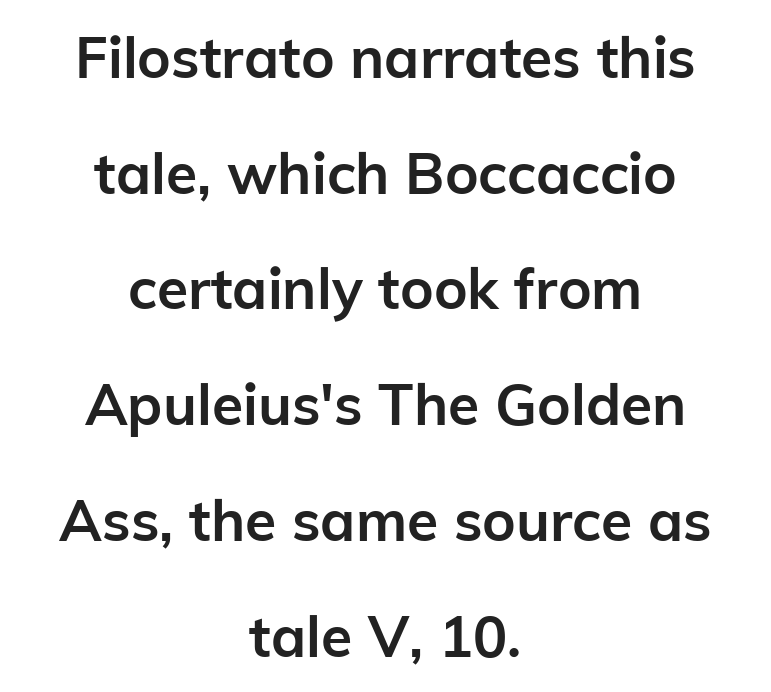
The image shows 57 px semibold sans-serif type, upright; set centered, loose line spacing (2.03x), normal letter spacing, not underlined; low stroke contrast and a medium x-height.
